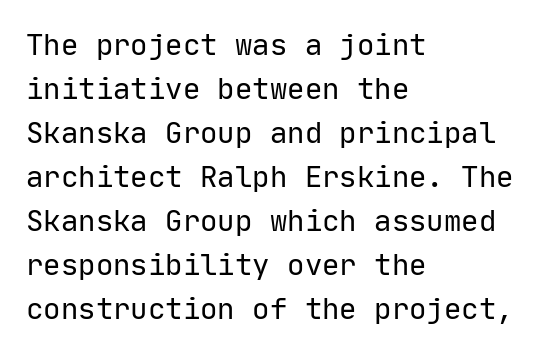
The image shows 29 px regular-weight sans-serif type, upright, monospaced; set left-aligned, normal line spacing (1.52x), normal letter spacing, not underlined; low stroke contrast and a medium x-height.
